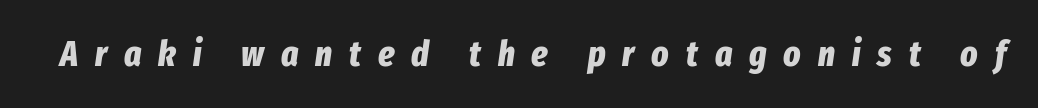
Q: Is the text bold? A: Yes.
Q: Is the text italic (slanted)? A: Yes, it leans right by about 8 degrees.
Q: Is the text underlined? A: No.
Q: Is the spacing between letters normal or unusually wide? A: Unusually wide.
Q: Width (condensed, normal, or wide)? A: Condensed.
Q: Stroke contrast? A: Low.
Q: x-height? A: Medium.
Q: Monospaced? A: No.
